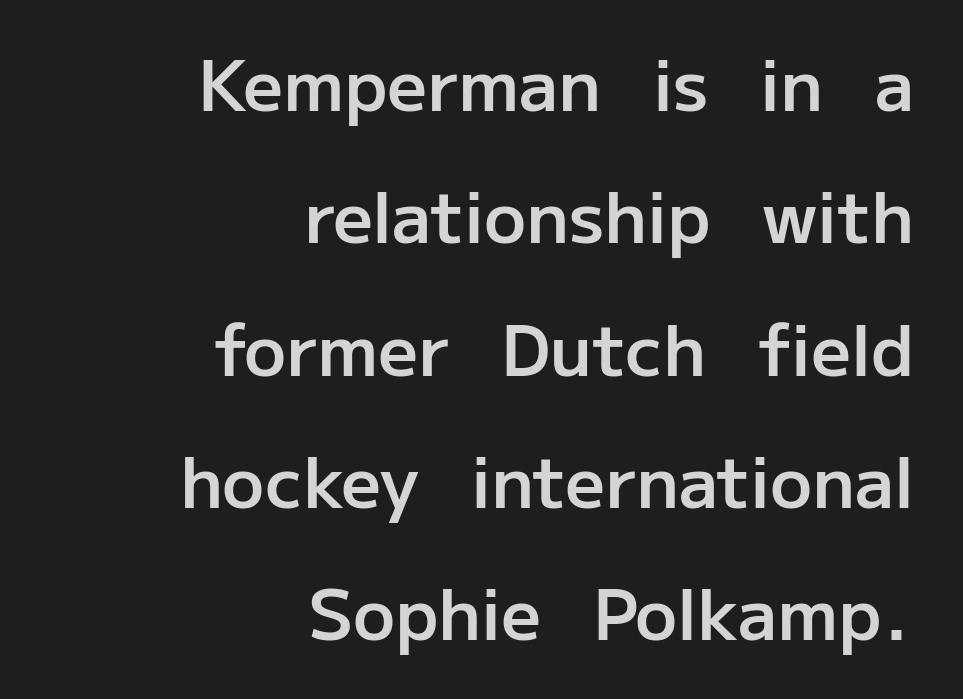
The image shows 70 px semibold sans-serif type, upright; set right-aligned, line spacing 1.89x, normal letter spacing, not underlined; low stroke contrast and a medium x-height.
